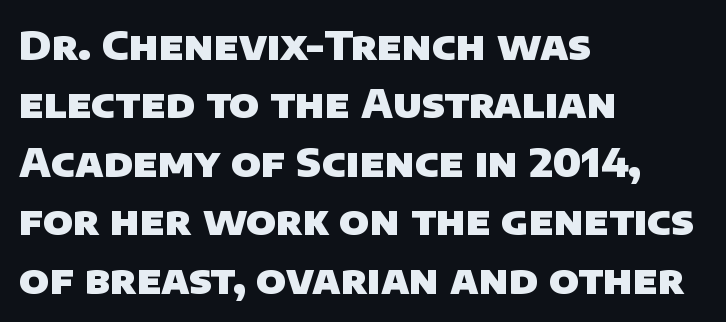
{"serif": "no", "bold": "yes", "weight": "heavy", "width": "normal", "stroke_contrast": "low", "x_height": "large", "monospaced": "no", "underline": "no", "align": "left", "line_spacing": "normal", "line_spacing_ratio": 1.5, "letter_spacing": "normal", "letter_spacing_em": 0.0, "glyph_px": 39}
